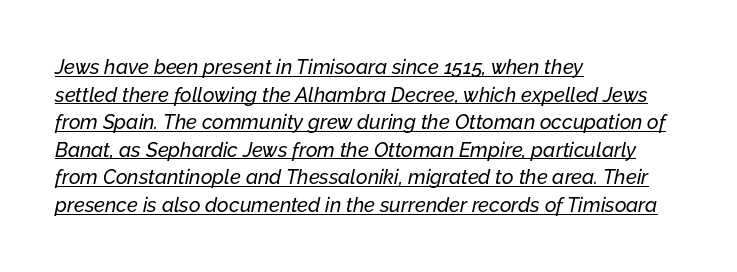
The image shows 20 px text type, italic (leaning right); set left-aligned, normal line spacing (1.38x), normal letter spacing, underlined.
